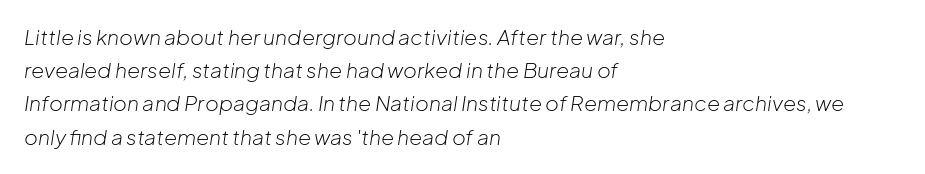
No extra tracking has been applied to these lines. The axis of the letterforms is tilted away from vertical. Compared with typical paragraphs, the rows here are spaced about the same. Line beginnings align vertically; line endings do not. This reads as an unemphasized weight, regular at the heaviest. Check the space under the baseline: it is left empty.
